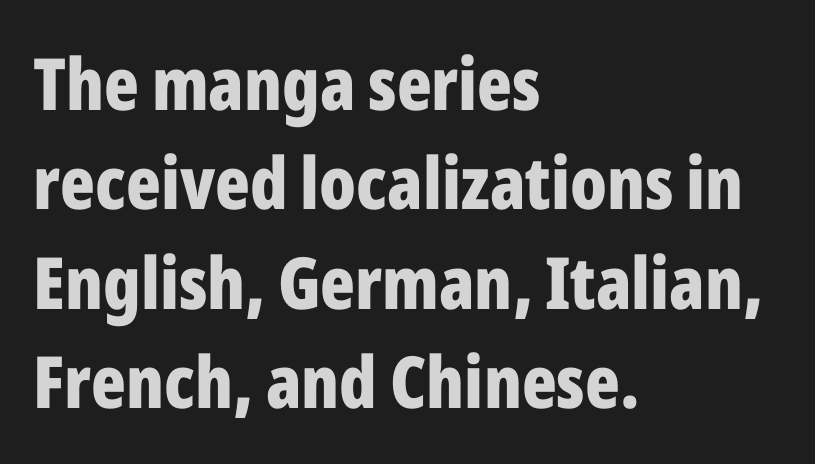
Q: Is the text bold? A: Yes.
Q: Is the text italic (slanted)? A: No, it is upright.
Q: Is the typeface a serif or a sans-serif typeface? A: Sans-serif.
Q: Is the text underlined? A: No.
Q: How is the paragraph aligned? A: Left-aligned.
Q: Is the spacing between letters normal or unusually wide? A: Normal.
Q: Is the spacing between lines tight, normal or loose? A: Normal.
Q: Width (condensed, normal, or wide)? A: Condensed.
Q: Stroke contrast? A: Low.
Q: x-height? A: Medium.
Q: Monospaced? A: No.
